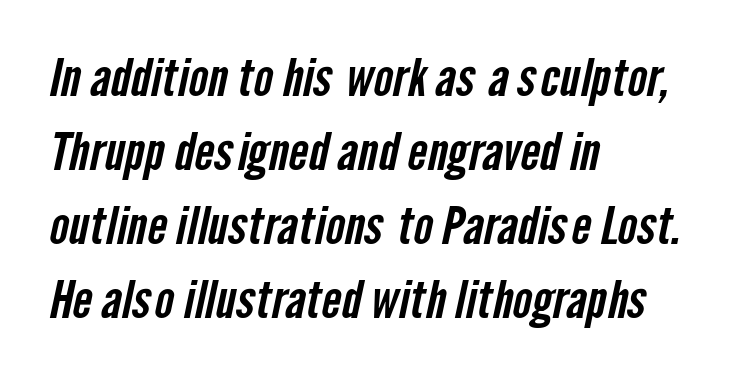
{"serif": "no", "width": "condensed", "stroke_contrast": "low", "x_height": "medium", "monospaced": "no", "underline": "no", "align": "left", "line_spacing": "normal", "line_spacing_ratio": 1.42, "letter_spacing": "normal", "letter_spacing_em": 0.0, "glyph_px": 52}
